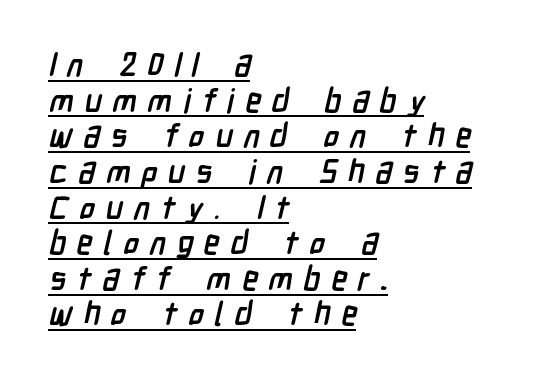
Q: Is the text bold? A: Yes.
Q: Is the typeface a serif or a sans-serif typeface? A: Sans-serif.
Q: Is the text underlined? A: Yes.
Q: How is the paragraph aligned? A: Left-aligned.
Q: Is the spacing between letters normal or unusually wide? A: Unusually wide.
Q: Is the spacing between lines tight, normal or loose? A: Tight.
Q: Width (condensed, normal, or wide)? A: Condensed.
Q: Stroke contrast? A: Low.
Q: x-height? A: Medium.
Q: Monospaced? A: No.
